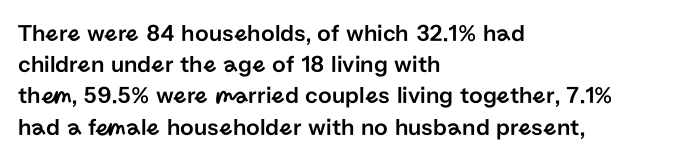
Q: Is the text italic (slanted)? A: No, it is upright.
Q: Is the text underlined? A: No.
Q: How is the paragraph aligned? A: Left-aligned.
Q: Is the spacing between letters normal or unusually wide? A: Normal.
Q: Is the spacing between lines tight, normal or loose? A: Normal.
